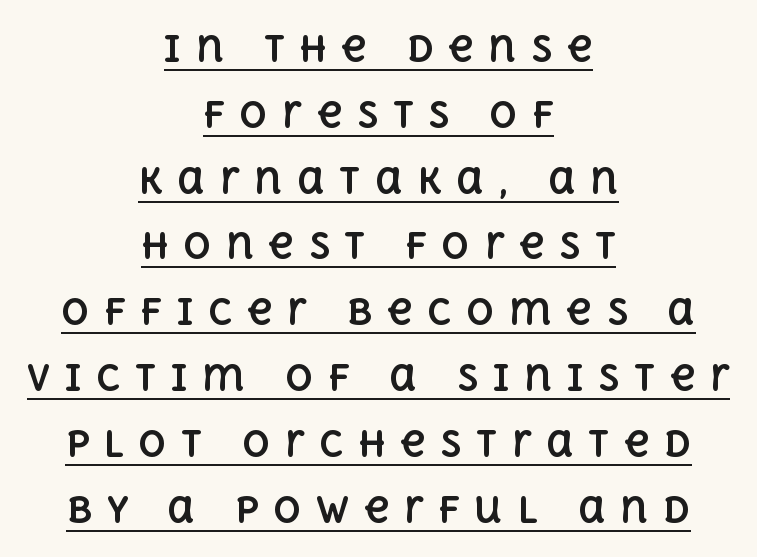
{"italic": "no", "bold": "yes", "weight": "bold", "width": "normal", "x_height": "large", "monospaced": "no", "underline": "yes", "align": "center", "line_spacing_ratio": 1.88, "letter_spacing": "wide", "letter_spacing_em": 0.41, "glyph_px": 35}
